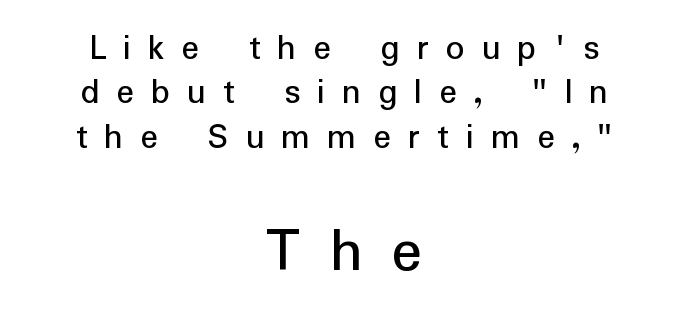
Proportional: the letters do not fall into vertical columns. Honestly, there is no underline to notice here at all. Horizontally, the lines are justified to the midpoint only. Regarding serifs, this sample does without them. The letters are spread apart with noticeably loose tracking. The designer gave the closing block more size than the opening block.
